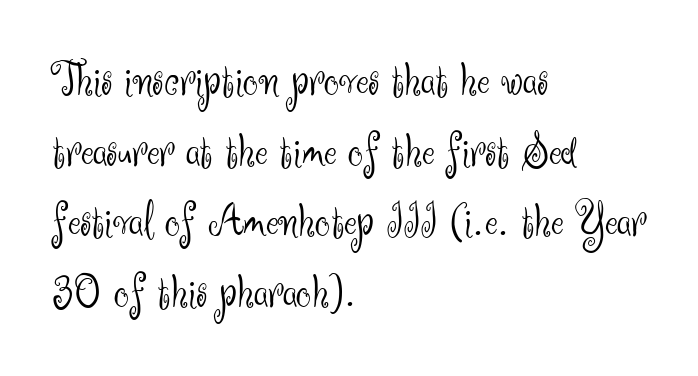
The lines are quadded left. This rendering leaves character spacing at its baseline value. Glance below the letters and you will spot only blank space. Spacing verdict: proportional, widths tailored to each character.
